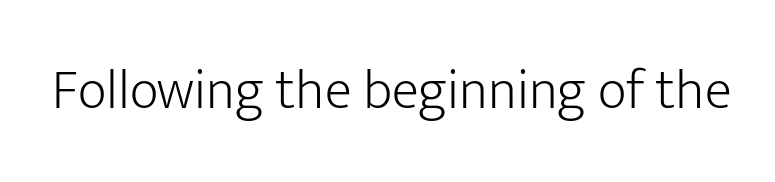
Q: Is the text bold? A: No.
Q: Is the text italic (slanted)? A: No, it is upright.
Q: Is the typeface a serif or a sans-serif typeface? A: Sans-serif.
Q: Is the text underlined? A: No.
Q: Is the spacing between letters normal or unusually wide? A: Normal.
Q: Width (condensed, normal, or wide)? A: Normal.
Q: Stroke contrast? A: Low.
Q: x-height? A: Medium.
Q: Monospaced? A: No.
